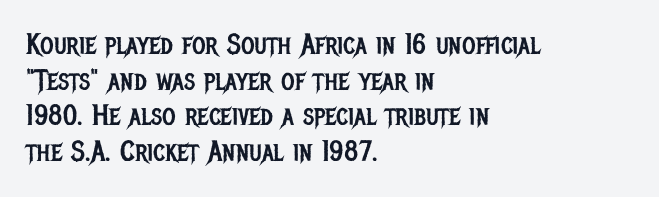
The strip under each line holds only bare page. Stroke thickness stays within the range of a standard reading face or lighter. Every stem runs plumb, perpendicular to the baseline. Caption: multi-line text, flush left, ragged right. The typeface chosen for these lines omits serifs.
